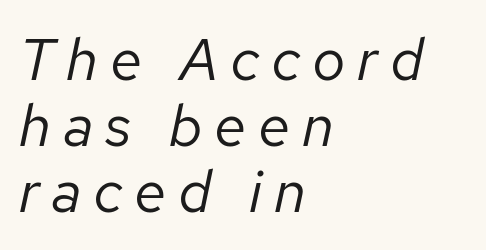
Q: Is the text bold? A: No.
Q: Is the text italic (slanted)? A: Yes, it leans right by about 12 degrees.
Q: Is the text underlined? A: No.
Q: How is the paragraph aligned? A: Left-aligned.
Q: Is the spacing between letters normal or unusually wide? A: Unusually wide.
Q: Is the spacing between lines tight, normal or loose? A: Tight.
Q: Width (condensed, normal, or wide)? A: Normal.
Q: Stroke contrast? A: Low.
Q: x-height? A: Medium.
Q: Monospaced? A: No.
